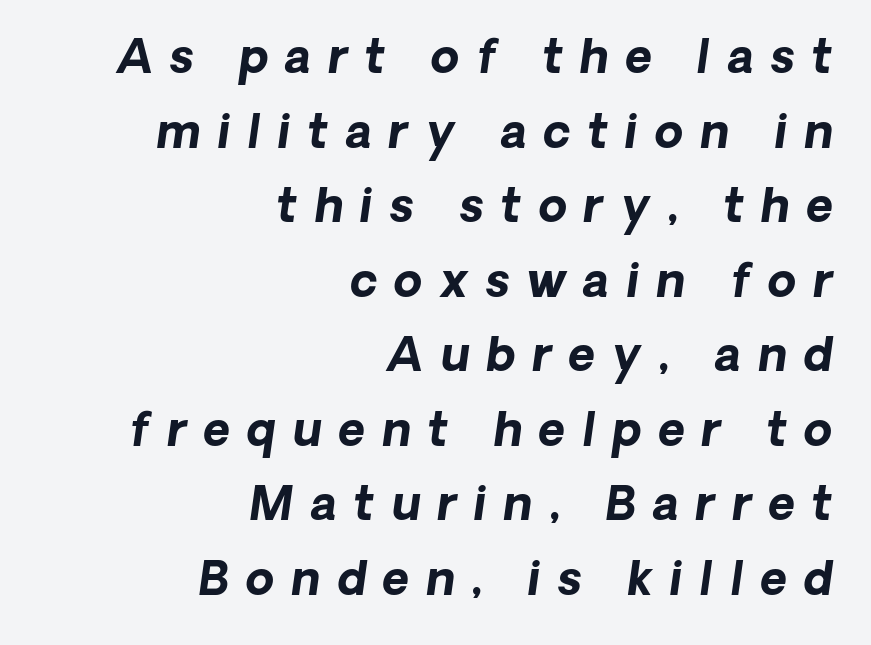
Each word looks stretched out because of the extra space between its letters. Heft: maximum for text — a bold. The passage is arranged like a letterhead date or caption credit — flush right. This is oblique type, the kind used for emphasis or titles. Think of a printed novel: that variable character pitch is what you see here.
